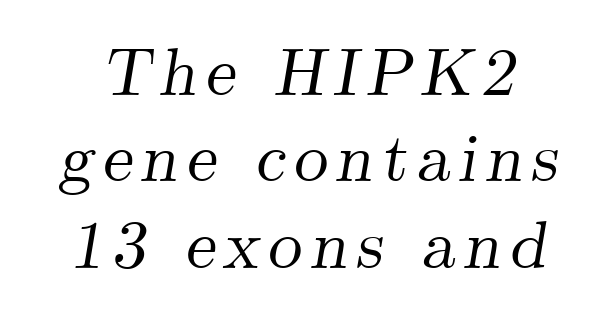
The image shows 68 px serif type, italic (leaning right); set normal line spacing (1.27x), not underlined; medium stroke contrast and a small x-height.
